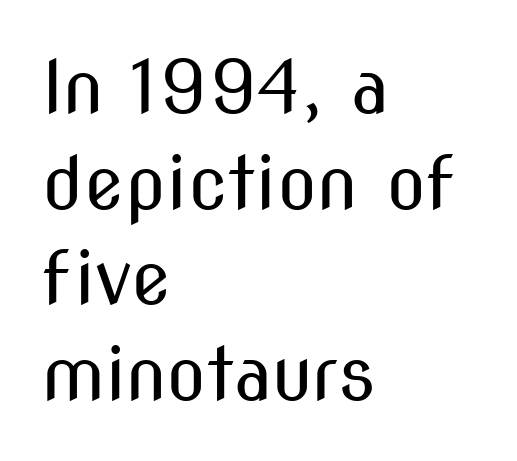
Q: Is the text bold? A: No.
Q: Is the text italic (slanted)? A: No, it is upright.
Q: Is the typeface a serif or a sans-serif typeface? A: Sans-serif.
Q: Is the text underlined? A: No.
Q: How is the paragraph aligned? A: Left-aligned.
Q: Is the spacing between letters normal or unusually wide? A: Normal.
Q: Is the spacing between lines tight, normal or loose? A: Normal.
Q: Width (condensed, normal, or wide)? A: Condensed.
Q: Stroke contrast? A: Medium.
Q: x-height? A: Medium.
Q: Monospaced? A: No.
